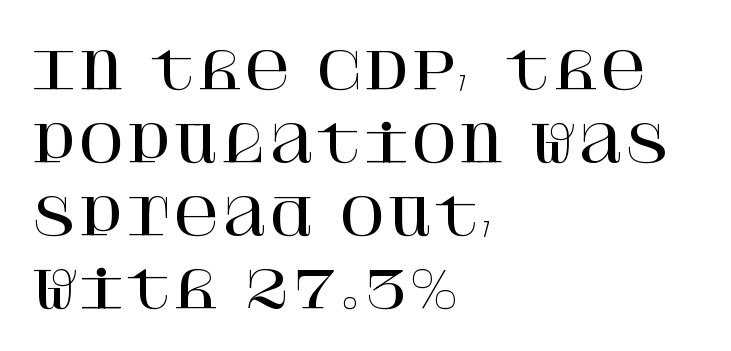
Beneath every word, the page is bare. This rendering leaves character spacing at its baseline value. Visually the block forms a straight wall on the left and a jagged coastline on the right. A typesetter would call this leading conventional body-copy spacing.
